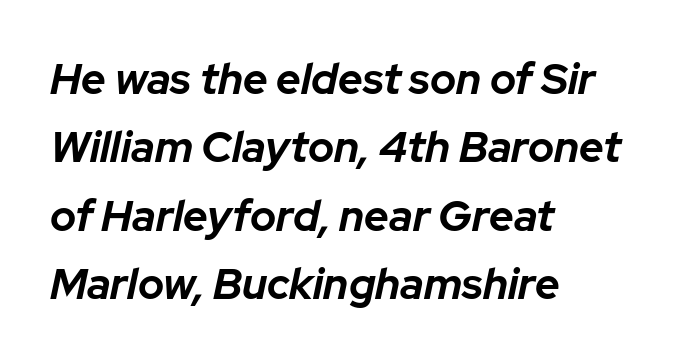
The image shows 43 px bold type, italic (leaning right); set left-aligned, normal line spacing (1.59x), normal letter spacing, not underlined; low stroke contrast and a medium x-height.
